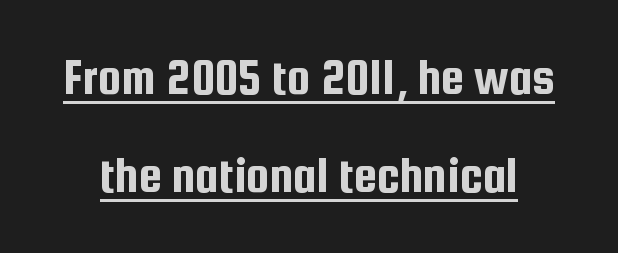
{"serif": "no", "italic": "no", "width": "condensed", "stroke_contrast": "low", "x_height": "medium", "monospaced": "no", "underline": "yes", "line_spacing_ratio": 1.89, "letter_spacing": "normal", "letter_spacing_em": 0.0, "glyph_px": 52}
